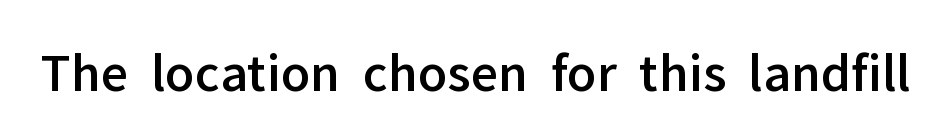
The letters carry no serifs — their stems end cleanly without finishing strokes. Words appear dense and cohesive because spacing is normal. Spacing verdict: proportional, widths tailored to each character. No italicization has been applied; the sample stays upright. The strip under each line holds only bare page.
